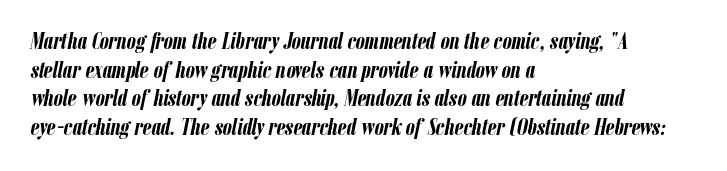
Is the block centered? No — it sits flush against the left margin. The area under the type is left untouched. Emphasis by weight is at full strength: bold. Would a proofreader flag this as italicized? Yes. The letters sit at their default tracking, neither squeezed nor spread.
